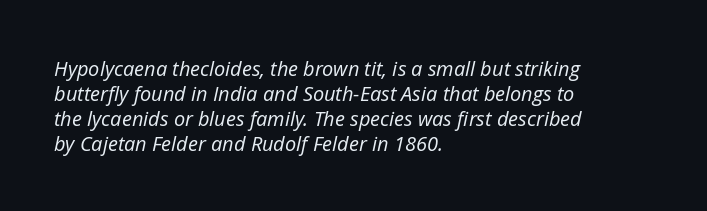
{"italic": "yes", "lean": "right", "slant_degrees": 12, "bold": "no", "underline": "no", "align": "left", "line_spacing": "normal", "line_spacing_ratio": 1.25, "letter_spacing": "normal", "letter_spacing_em": 0.0, "glyph_px": 20}
